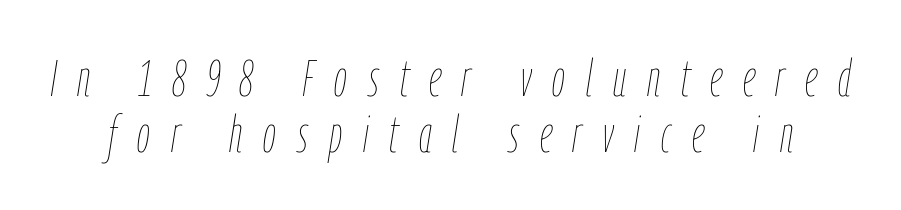
{"italic": "yes", "lean": "right", "slant_degrees": 9, "bold": "no", "weight": "thin", "width": "condensed", "stroke_contrast": "low", "x_height": "medium", "monospaced": "no", "underline": "no", "line_spacing": "tight", "line_spacing_ratio": 1.09, "letter_spacing": "wide", "letter_spacing_em": 0.41, "glyph_px": 51}
